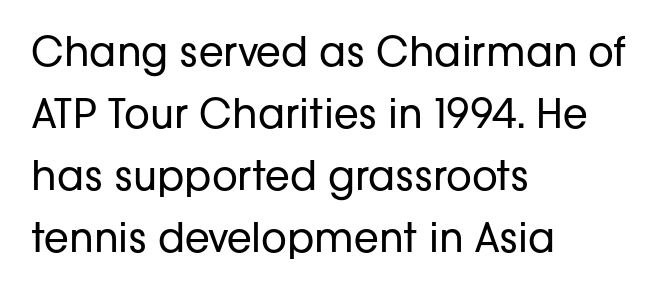
Here the glyphs are tracked normally, forming tight word shapes. You could not count columns in this text — the font is proportionally spaced. The letters look calm and open, with moderate or lighter stems. Plain, unruled lines of type. This block has exactly the height ordinary leading produces. Teacher's note: observe the even left margin — that is flush-left alignment.
